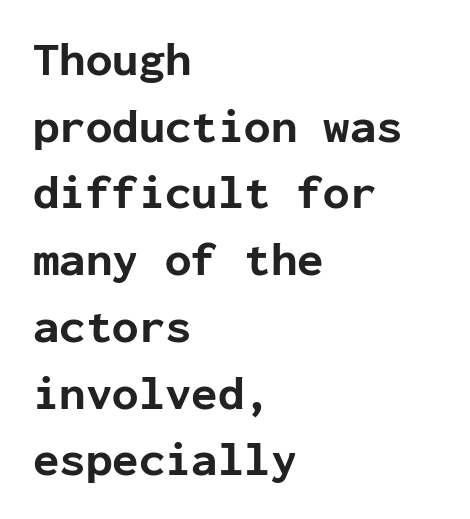
Underlining? Definitely not there. Is the block centered? No — it sits flush against the left margin. Italic: no, the glyphs are upright roman. The leading is moderate, giving the passage an even texture. Examine the stroke ends and you'll find no serifs.
